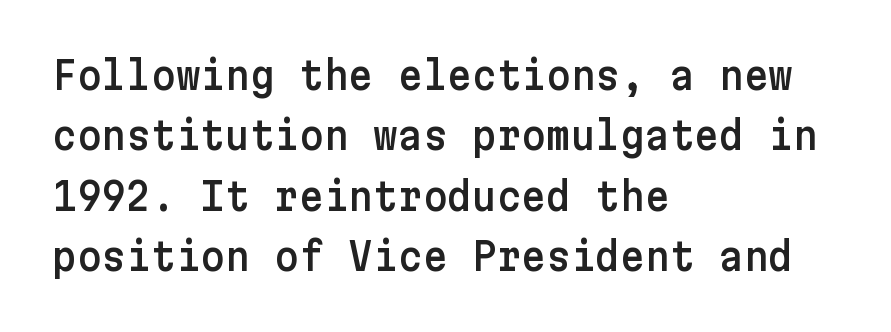
This sample uses plain, unmodified letter spacing. This sample uses an upright cut, with every glyph sitting square on the baseline. Is the block centered? No — it sits flush against the left margin. This sample keeps an unexceptional amount of space between lines. The foot of each line stays bare and open. The characters display no serif detailing; their extremities are plain.
